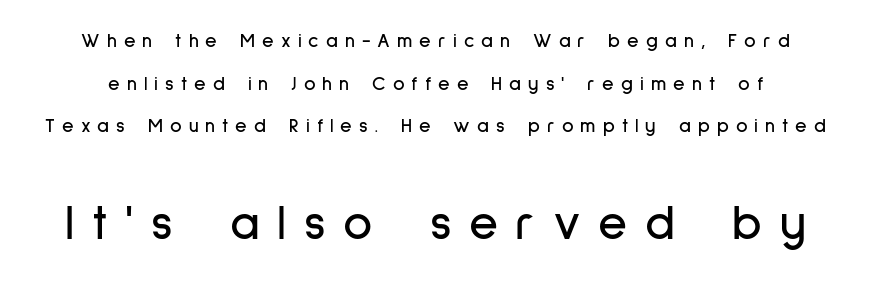
{"serif": "no", "italic": "no", "width": "condensed", "stroke_contrast": "low", "x_height": "medium", "monospaced": "no", "underline": "no", "line_spacing": "loose", "line_spacing_ratio": 2.13, "letter_spacing": "wide", "letter_spacing_em": 0.35, "larger_block": "second", "size_ratio": 2.5, "glyph_px": 50}
